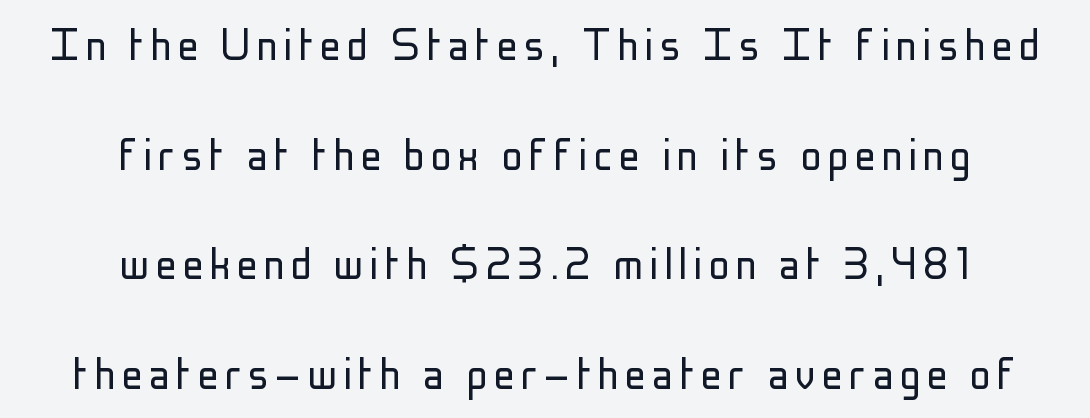
{"serif": "no", "italic": "no", "bold": "no", "weight": "light", "width": "condensed", "stroke_contrast": "low", "x_height": "medium", "monospaced": "no", "underline": "no", "align": "center", "line_spacing": "loose", "line_spacing_ratio": 2.07, "glyph_px": 53}
